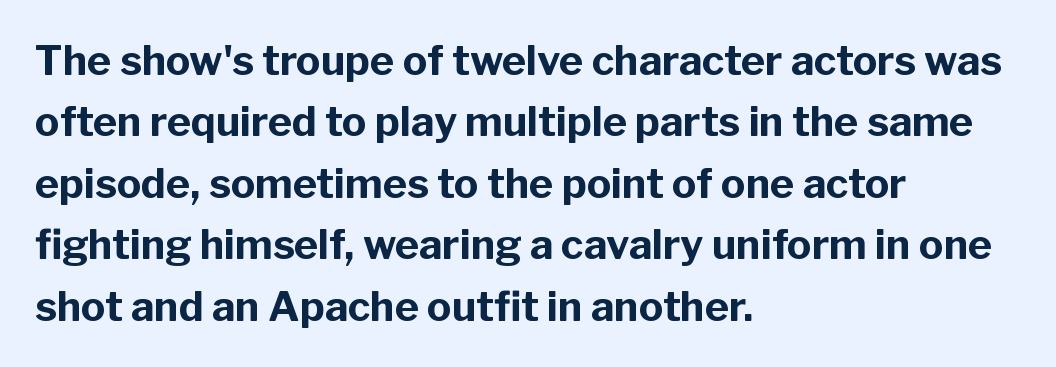
The image shows 41 px bold sans-serif type, upright; set left-aligned, normal line spacing (1.5x), normal letter spacing, not underlined; low stroke contrast and a medium x-height.
